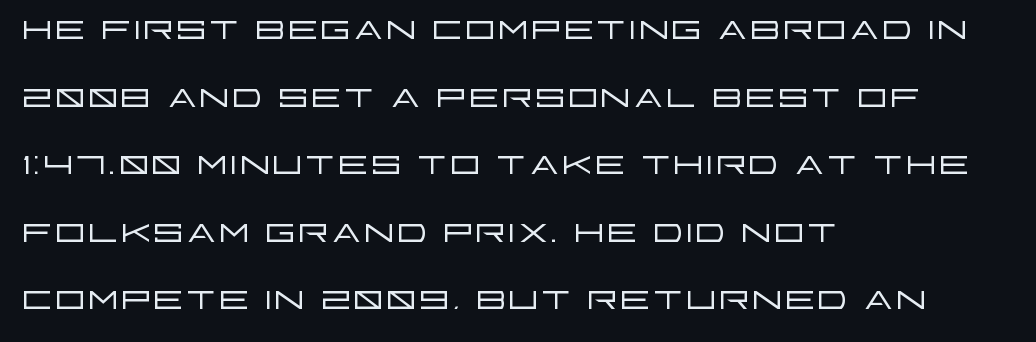
{"serif": "no", "italic": "no", "bold": "no", "weight": "light", "width": "wide", "stroke_contrast": "low", "x_height": "large", "monospaced": "no", "underline": "no", "align": "left", "line_spacing": "normal", "line_spacing_ratio": 1.38, "letter_spacing": "normal", "letter_spacing_em": 0.0, "glyph_px": 49}
